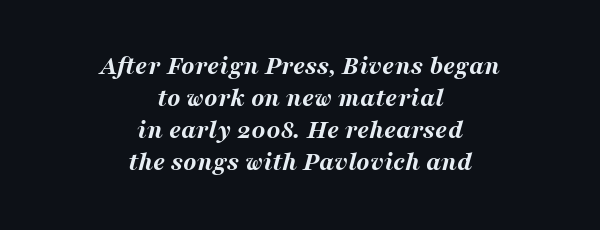
Q: Is the text bold? A: Yes.
Q: Is the text italic (slanted)? A: Yes, it leans right by about 16 degrees.
Q: Is the text underlined? A: No.
Q: How is the paragraph aligned? A: Centered.
Q: Is the spacing between letters normal or unusually wide? A: Normal.
